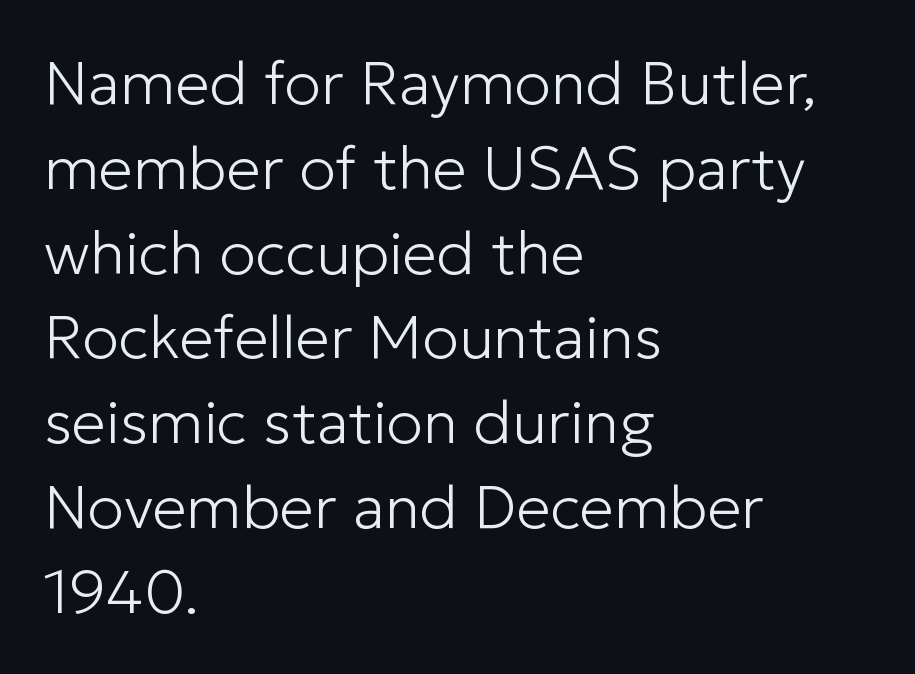
Q: Is the text bold? A: No.
Q: Is the text italic (slanted)? A: No, it is upright.
Q: Is the typeface a serif or a sans-serif typeface? A: Sans-serif.
Q: Is the text underlined? A: No.
Q: How is the paragraph aligned? A: Left-aligned.
Q: Is the spacing between letters normal or unusually wide? A: Normal.
Q: Is the spacing between lines tight, normal or loose? A: Normal.
Q: Width (condensed, normal, or wide)? A: Normal.
Q: Stroke contrast? A: Low.
Q: x-height? A: Medium.
Q: Monospaced? A: No.
